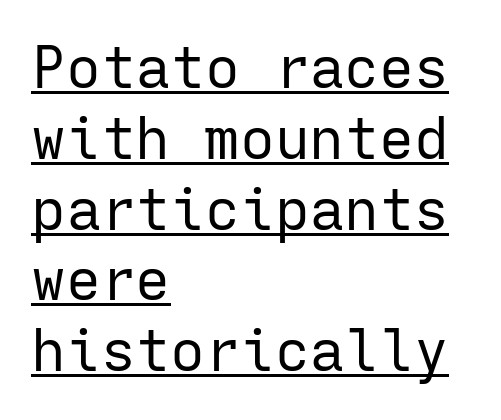
The image shows 58 px regular-weight sans-serif type, upright, monospaced; set left-aligned, line spacing 1.22x, normal letter spacing, underlined; low stroke contrast and a medium x-height.
